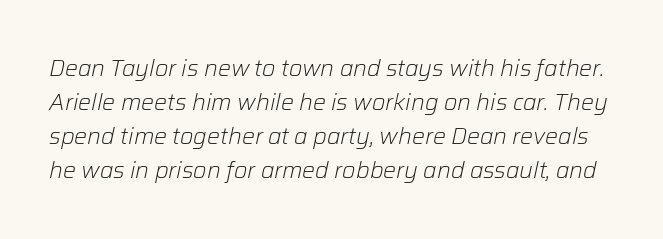
Q: Is the text bold? A: No.
Q: Is the text italic (slanted)? A: Yes, it leans right by about 12 degrees.
Q: Is the text underlined? A: No.
Q: Is the spacing between letters normal or unusually wide? A: Normal.
Q: Is the spacing between lines tight, normal or loose? A: Normal.
